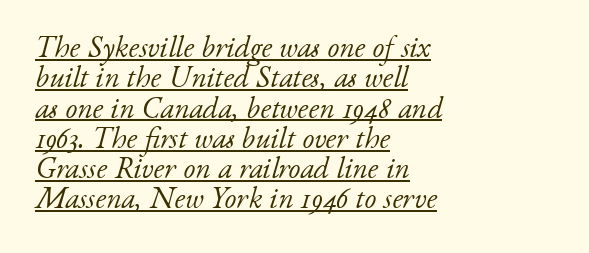
Letter spacing: default. Emphasis is given by a line drawn under the lettering. Regarding serifs, this sample has them. The passage shown is not bold in any degree. You could barely slide anything between these rows. Typeset ragged right — the left edge is the straight one.
